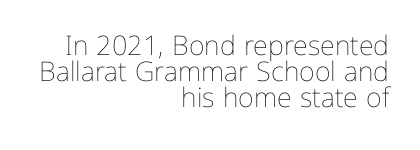
Q: Is the text bold? A: No.
Q: Is the text italic (slanted)? A: No, it is upright.
Q: Is the text underlined? A: No.
Q: How is the paragraph aligned? A: Right-aligned.
Q: Is the spacing between letters normal or unusually wide? A: Normal.
Q: Is the spacing between lines tight, normal or loose? A: Tight.
